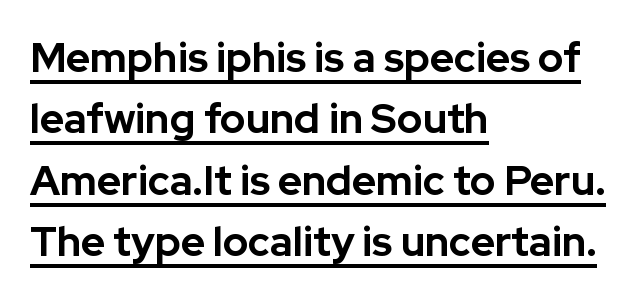
{"serif": "no", "italic": "no", "bold": "yes", "weight": "bold", "width": "normal", "stroke_contrast": "low", "x_height": "medium", "monospaced": "no", "underline": "yes", "align": "left", "line_spacing": "normal", "line_spacing_ratio": 1.5, "letter_spacing": "normal", "letter_spacing_em": 0.0, "glyph_px": 41}
